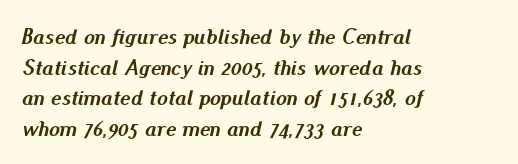
The image shows 22 px bold type, italic (leaning right); set left-aligned, normal line spacing (1.39x), normal letter spacing, not underlined.
